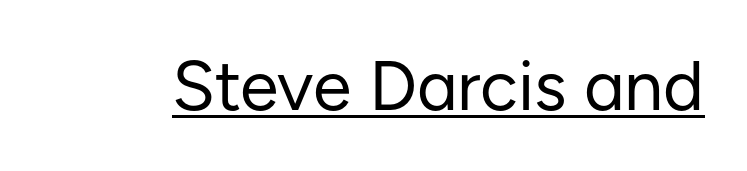
Font category for this specimen: sans-serif. Character widths vary here, with narrow letters taking less room than wide ones. A baseline rule has been typeset under these characters. Between one letter and the next there's only the usual sliver of space.
